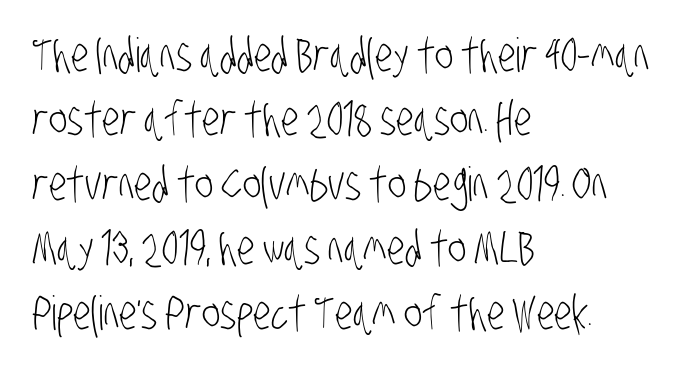
Q: Is the text bold? A: No.
Q: Is the typeface a serif or a sans-serif typeface? A: Sans-serif.
Q: Is the text underlined? A: No.
Q: How is the paragraph aligned? A: Left-aligned.
Q: Is the spacing between letters normal or unusually wide? A: Normal.
Q: Is the spacing between lines tight, normal or loose? A: Normal.
Q: Width (condensed, normal, or wide)? A: Condensed.
Q: Stroke contrast? A: Low.
Q: x-height? A: Large.
Q: Monospaced? A: No.
